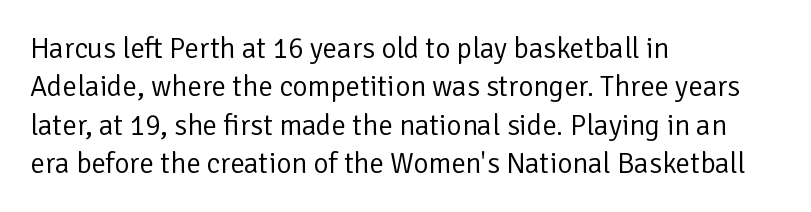
Q: Is the text bold? A: No.
Q: Is the text italic (slanted)? A: No, it is upright.
Q: Is the typeface a serif or a sans-serif typeface? A: Sans-serif.
Q: Is the text underlined? A: No.
Q: How is the paragraph aligned? A: Left-aligned.
Q: Is the spacing between letters normal or unusually wide? A: Normal.
Q: Is the spacing between lines tight, normal or loose? A: Normal.
Q: Width (condensed, normal, or wide)? A: Normal.
Q: Stroke contrast? A: Low.
Q: x-height? A: Medium.
Q: Monospaced? A: No.
